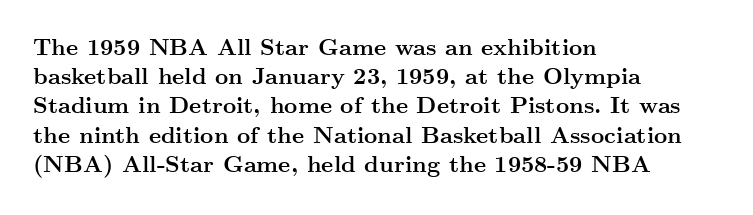
{"italic": "no", "bold": "yes", "underline": "no", "align": "left", "line_spacing": "normal", "line_spacing_ratio": 1.27, "letter_spacing": "normal", "letter_spacing_em": 0.0, "glyph_px": 23}
